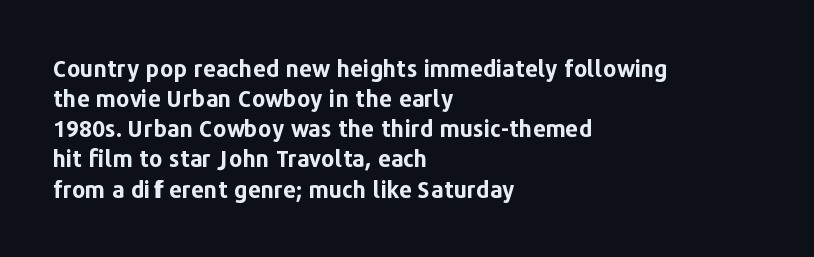
Q: Is the text bold? A: Yes.
Q: Is the text italic (slanted)? A: No, it is upright.
Q: Is the text underlined? A: No.
Q: How is the paragraph aligned? A: Left-aligned.
Q: Is the spacing between letters normal or unusually wide? A: Normal.
Q: Is the spacing between lines tight, normal or loose? A: Normal.
